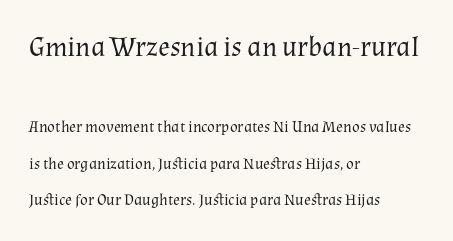
The image shows 28 px regular-weight serif type, upright; set left-aligned, loose line spacing (2.3x), normal letter spacing, not underlined; the first (top) block is 1.75x larger; medium stroke contrast and a medium x-height.
